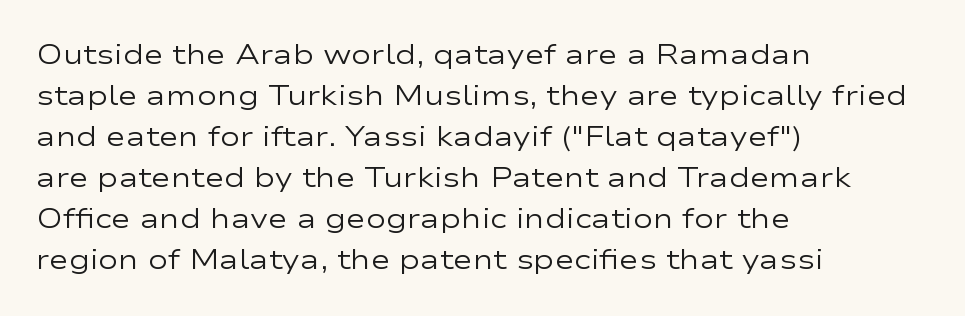
The image shows 27 px text type, upright; set left-aligned, normal line spacing (1.52x), normal letter spacing, not underlined.
